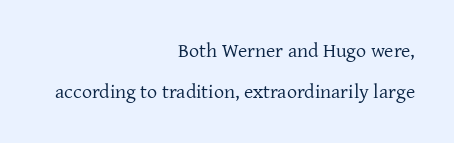
Compared with a flush-left layout, this one pins lines to the opposite, right side. Interline gaps are noticeably wide in this sample. Short note: letters normally spaced. Think standard paragraph weight, or any step lighter than that. Decoration check: the copy has no underline.
